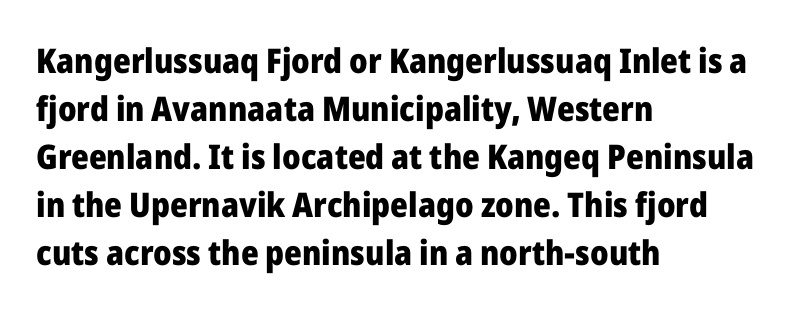
Q: Is the text bold? A: Yes.
Q: Is the text italic (slanted)? A: No, it is upright.
Q: Is the typeface a serif or a sans-serif typeface? A: Sans-serif.
Q: Is the text underlined? A: No.
Q: How is the paragraph aligned? A: Left-aligned.
Q: Is the spacing between letters normal or unusually wide? A: Normal.
Q: Is the spacing between lines tight, normal or loose? A: Normal.
Q: Width (condensed, normal, or wide)? A: Normal.
Q: Stroke contrast? A: Low.
Q: x-height? A: Medium.
Q: Monospaced? A: No.
